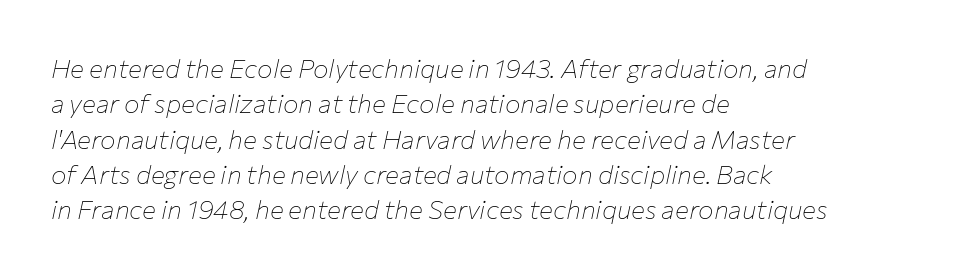
Here the glyphs are tracked normally, forming tight word shapes. Every row of glyphs begins at an identical x-position on the left. The weight would be labelled regular, book, light, or lighter still. The gap between lines stays unmarked. Students, observe: this is what conventionally led text looks like.
